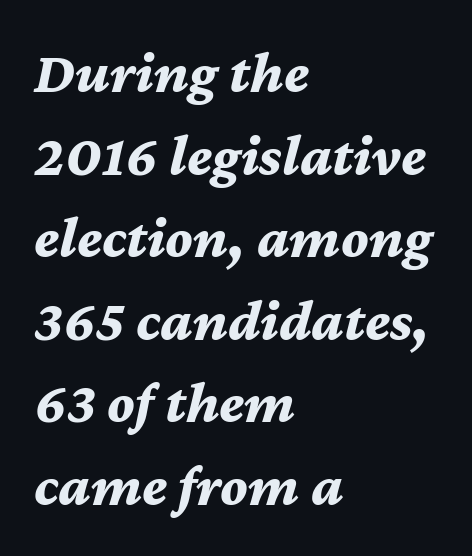
Does the leading feel generous? No, just average. Weight check: bold — yes, fully. Typeset ragged right — the left edge is the straight one. In terms of posture, this sample is oblique.
